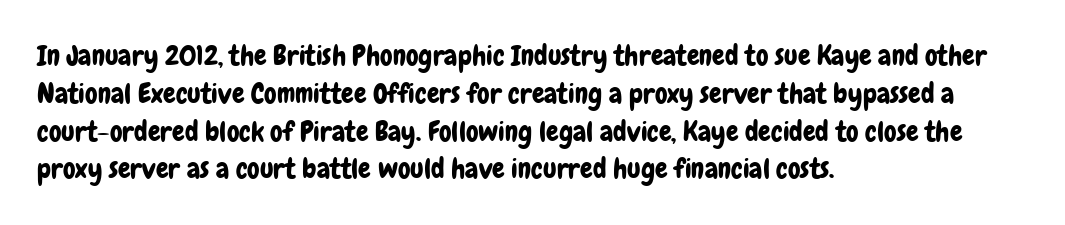
Q: Is the text italic (slanted)? A: No, it is upright.
Q: Is the typeface a serif or a sans-serif typeface? A: Sans-serif.
Q: Is the text underlined? A: No.
Q: How is the paragraph aligned? A: Left-aligned.
Q: Is the spacing between letters normal or unusually wide? A: Normal.
Q: Is the spacing between lines tight, normal or loose? A: Normal.
Q: Width (condensed, normal, or wide)? A: Condensed.
Q: Stroke contrast? A: Low.
Q: x-height? A: Medium.
Q: Monospaced? A: No.
